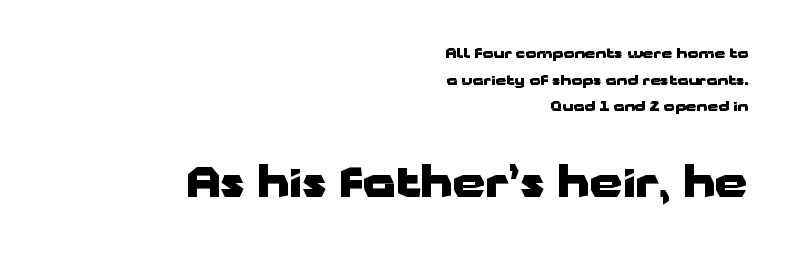
Q: Is the text bold? A: Yes.
Q: Is the text italic (slanted)? A: No, it is upright.
Q: Is the typeface a serif or a sans-serif typeface? A: Sans-serif.
Q: Is the text underlined? A: No.
Q: How is the paragraph aligned? A: Right-aligned.
Q: Is the spacing between letters normal or unusually wide? A: Normal.
Q: Is the spacing between lines tight, normal or loose? A: Loose.
Q: Which block of text is set in a larger size, the first (top) or the second (bottom)? A: The second (bottom) one.
Q: Width (condensed, normal, or wide)? A: Wide.
Q: Stroke contrast? A: Low.
Q: x-height? A: Medium.
Q: Monospaced? A: No.
